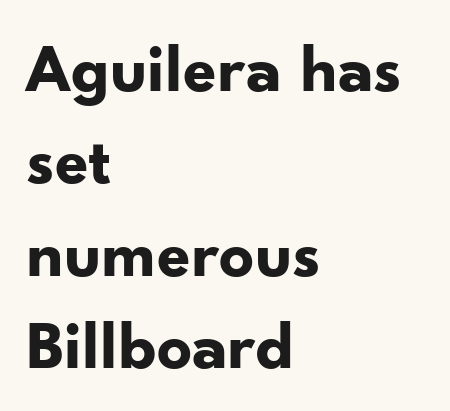
The lines in this sample share a left origin and differ only in where they stop. Do the characters align in a grid? No, the font is proportional. Spacing between characters is what you'd get straight out of the box. Summary of vertical rhythm: regular, with standard interline spacing. The glyphs in this specimen are sans serif. Stroke thickness is high; the sample reads as a true bold.
